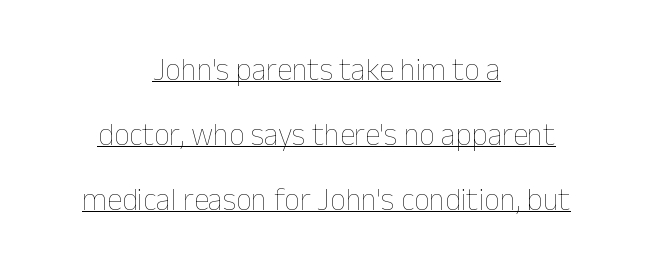
{"italic": "no", "bold": "no", "weight": "thin", "width": "normal", "stroke_contrast": "low", "x_height": "medium", "monospaced": "no", "underline": "yes", "align": "center", "line_spacing": "loose", "line_spacing_ratio": 2.09, "letter_spacing": "normal", "letter_spacing_em": 0.0, "glyph_px": 31}
